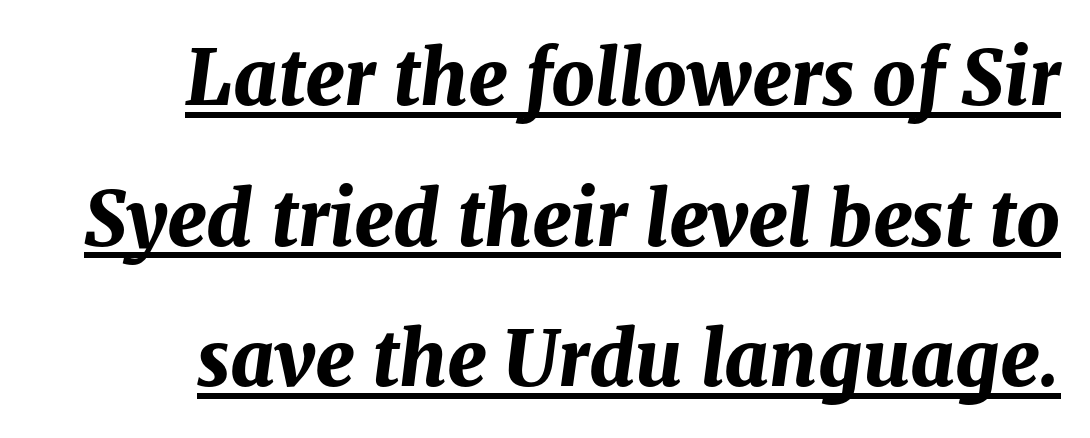
The image shows 76 px bold type, italic (leaning right); set right-aligned, line spacing 1.85x, normal letter spacing, underlined; medium stroke contrast and a medium x-height.
